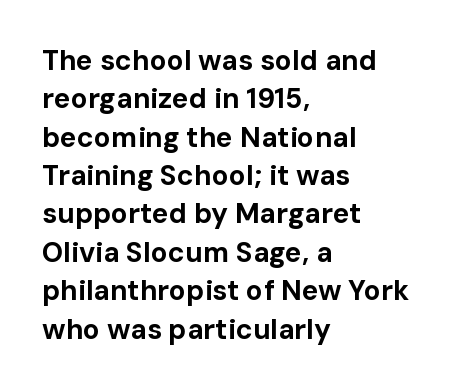
The sample has been set heavy, in full bold. Regarding leading, the lines here are spaced in the standard way. Posture: straight, roman, zero tilt. Line beginnings align vertically; line endings do not. Characters follow at the spacing the type designer built in. Underlining? Definitely not there.
